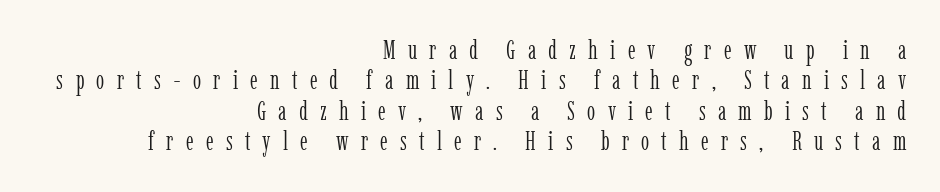
Q: Is the text bold? A: No.
Q: Is the text italic (slanted)? A: No, it is upright.
Q: Is the text underlined? A: No.
Q: How is the paragraph aligned? A: Right-aligned.
Q: Is the spacing between letters normal or unusually wide? A: Unusually wide.
